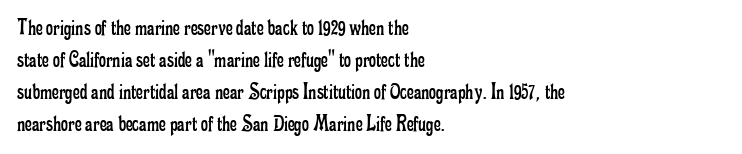
{"italic": "no", "bold": "no", "underline": "no", "align": "left", "line_spacing": "normal", "line_spacing_ratio": 1.33, "letter_spacing": "normal", "letter_spacing_em": 0.0, "glyph_px": 24}
